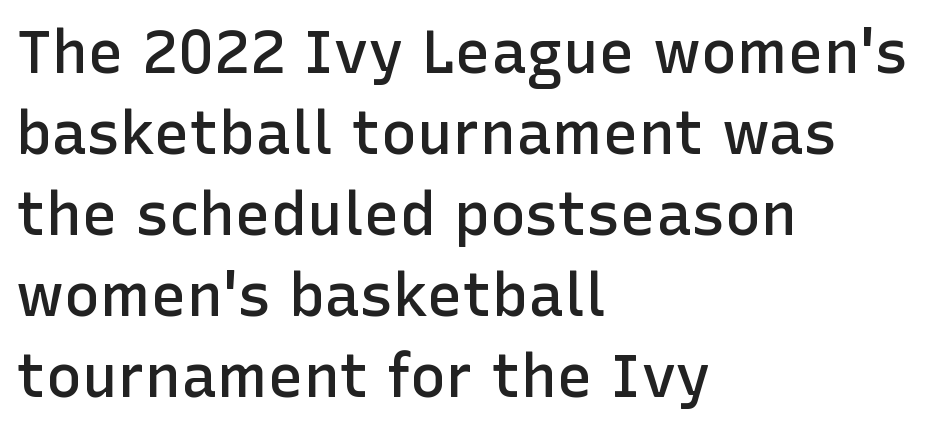
The image shows 60 px semibold sans-serif type, upright; set left-aligned, normal line spacing (1.35x), normal letter spacing, not underlined; low stroke contrast and a medium x-height.
